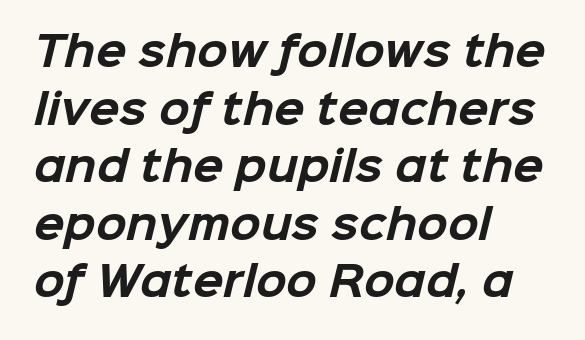
Alignment: flush left. A normal amount of white space separates one row of letters from the next. Weight: bold. The designer went with a sans here, leaving each stem footless. The string is rendered with underlining switched off.
